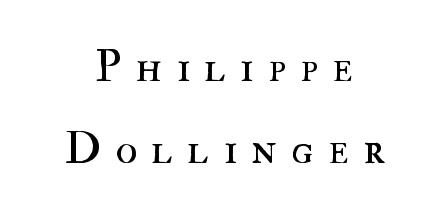
These lines are rendered in a variable-pitch font. The typography opts for an upright posture over an oblique one. Compared with a typical body face, this is equally light or lighter still. Has an underline been added? It has not.
